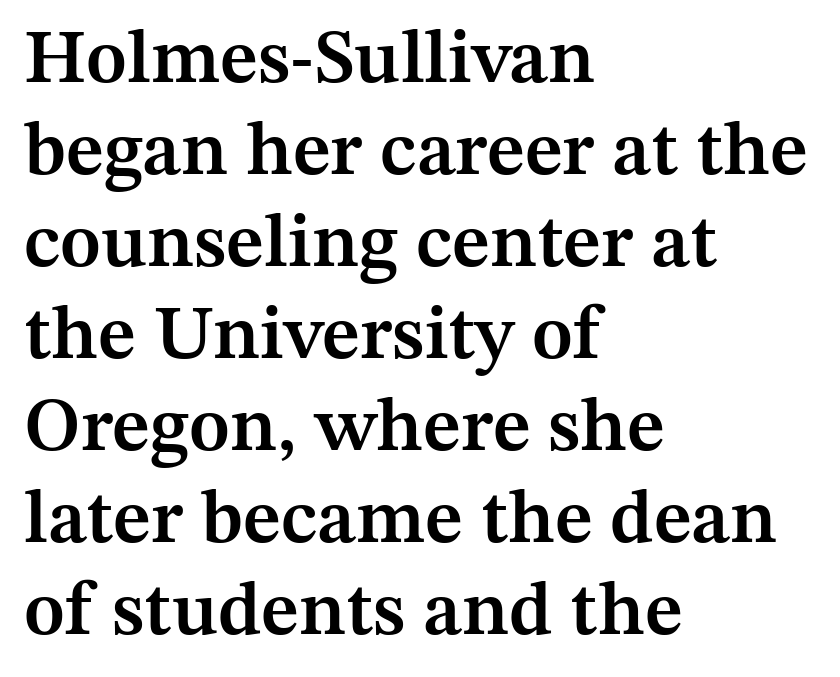
{"serif": "yes", "italic": "no", "bold": "semi", "weight": "semibold", "width": "normal", "stroke_contrast": "medium", "x_height": "medium", "monospaced": "no", "underline": "no", "align": "left", "line_spacing_ratio": 1.21, "letter_spacing": "normal", "letter_spacing_em": 0.0, "glyph_px": 76}
